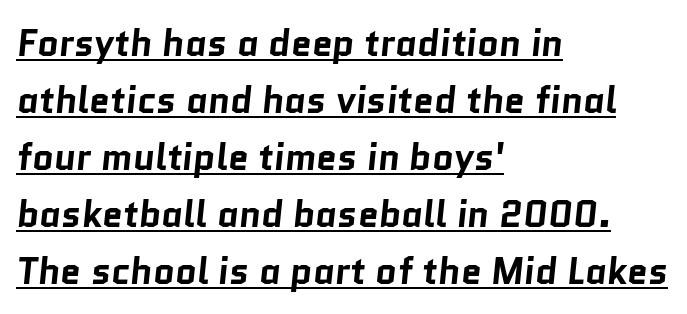
The image shows 37 px bold sans-serif type; set left-aligned, normal line spacing (1.54x), normal letter spacing, underlined; low stroke contrast and a medium x-height.
